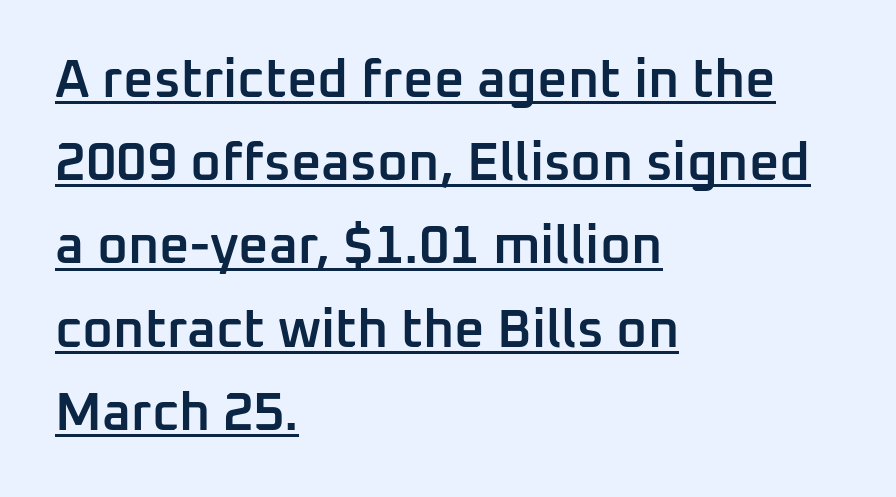
{"serif": "no", "italic": "no", "bold": "semi", "weight": "semibold", "width": "normal", "stroke_contrast": "low", "x_height": "medium", "monospaced": "no", "underline": "yes", "align": "left", "line_spacing": "normal", "line_spacing_ratio": 1.57, "letter_spacing": "normal", "letter_spacing_em": 0.0, "glyph_px": 53}
